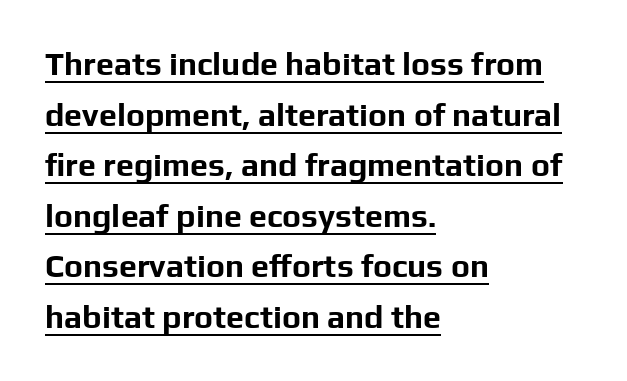
{"serif": "no", "italic": "no", "bold": "yes", "weight": "bold", "width": "normal", "stroke_contrast": "low", "x_height": "medium", "monospaced": "no", "underline": "yes", "align": "left", "line_spacing": "normal", "line_spacing_ratio": 1.58, "letter_spacing": "normal", "letter_spacing_em": 0.0, "glyph_px": 32}
